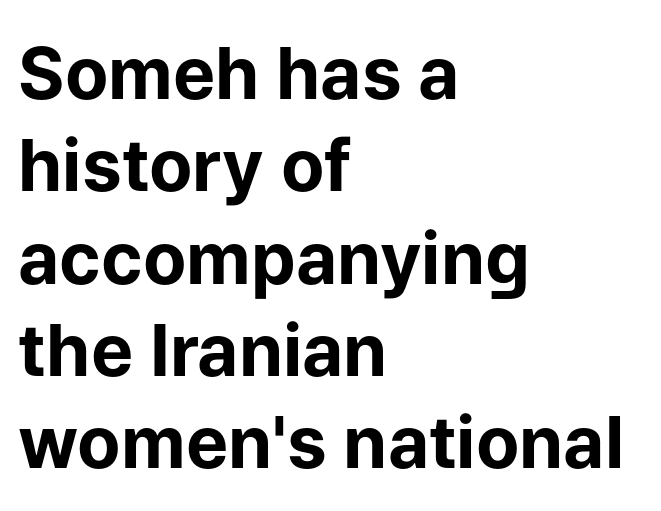
The strokes are fattened all the way to bold. Is this a fixed-width face? No — the glyphs have proportional, varying widths. Italic: no, the glyphs are upright roman. In CSS terms this would be text-align: left. These lines sit exactly where default settings would place them.
